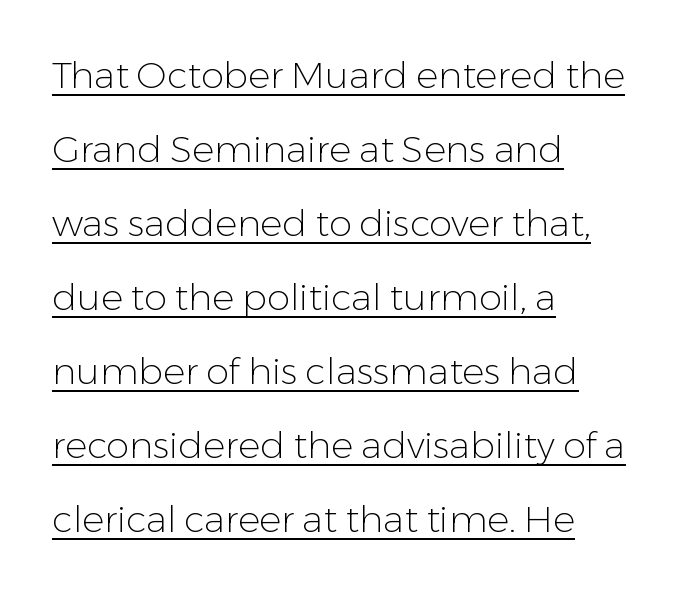
Is this a fixed-width face? No — the glyphs have proportional, varying widths. Unlike a traditional serif, this face leaves its strokes unadorned. A typesetter would call this zero additional tracking. Heft: none added — not bold. This is underlined copy, the kind a proofreader might mark for attention. Compared with a centered layout, this one pins lines to the left instead.
